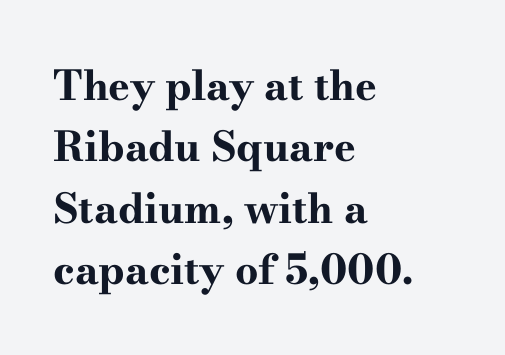
{"serif": "yes", "italic": "no", "bold": "yes", "weight": "bold", "width": "wide", "stroke_contrast": "high", "x_height": "small", "monospaced": "no", "underline": "no", "align": "left", "line_spacing": "normal", "line_spacing_ratio": 1.5, "letter_spacing": "normal", "letter_spacing_em": 0.0, "glyph_px": 41}
